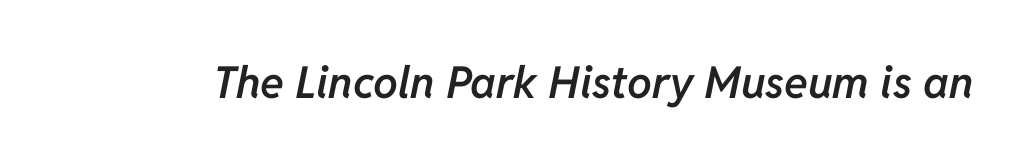
Each word holds together tightly as a unit, with standard inter-letter gaps. Bold? Not quite — semibold, heavier than regular but stopping short. Each row of text sits above clean, open space. Compared with ordinary roman type, these characters are visibly tilted. Is this a fixed-width face? No — the glyphs have proportional, varying widths.
